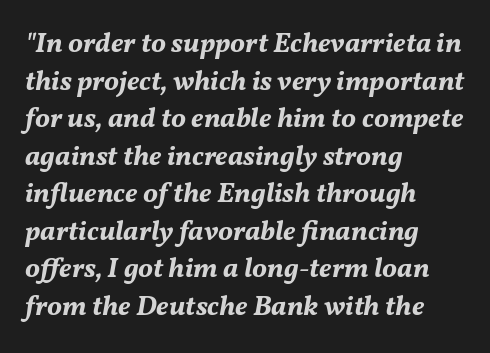
{"italic": "yes", "lean": "right", "slant_degrees": 11, "bold": "yes", "weight": "bold", "width": "normal", "stroke_contrast": "medium", "x_height": "medium", "monospaced": "no", "underline": "no", "align": "left", "line_spacing": "normal", "line_spacing_ratio": 1.34, "letter_spacing": "normal", "letter_spacing_em": 0.0, "glyph_px": 28}
